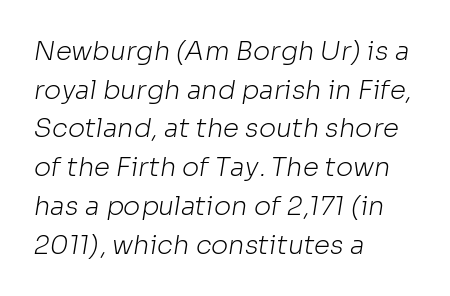
The image shows 26 px text type; set left-aligned, normal line spacing (1.49x), normal letter spacing, not underlined.
